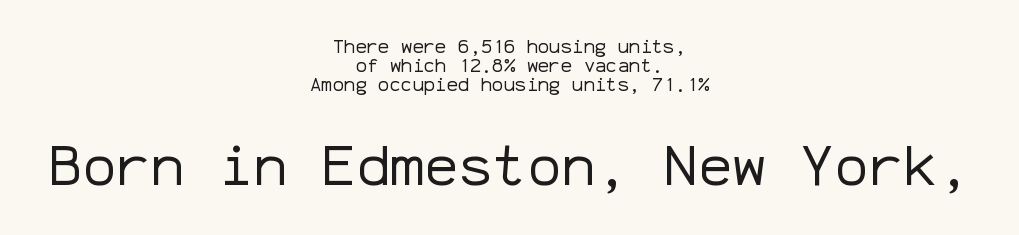
Q: Is the text bold? A: No.
Q: Is the text italic (slanted)? A: No, it is upright.
Q: Is the typeface a serif or a sans-serif typeface? A: Sans-serif.
Q: Is the text underlined? A: No.
Q: How is the paragraph aligned? A: Centered.
Q: Is the spacing between letters normal or unusually wide? A: Normal.
Q: Is the spacing between lines tight, normal or loose? A: Tight.
Q: Which block of text is set in a larger size, the first (top) or the second (bottom)? A: The second (bottom) one.
Q: Width (condensed, normal, or wide)? A: Normal.
Q: Stroke contrast? A: Low.
Q: x-height? A: Medium.
Q: Monospaced? A: Yes.
